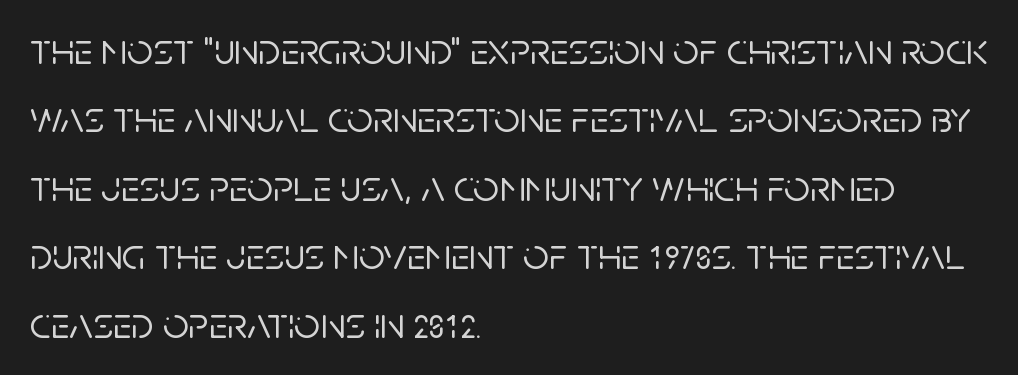
The image shows 45 px sans-serif type, upright; set left-aligned, normal line spacing (1.52x), normal letter spacing, not underlined; low stroke contrast and a large x-height.
